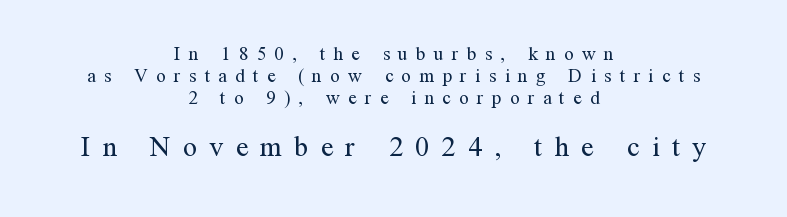
Italic: no, the glyphs are upright roman. Each letter keeps its own natural width here, so spacing adapts to shape. The lines are quadded center. Each stroke keeps to a modest, everyday thickness or less. Caption: upper text group reduced, lower text group enlarged. The rendering shows small feet on the letterforms — a serif design.
